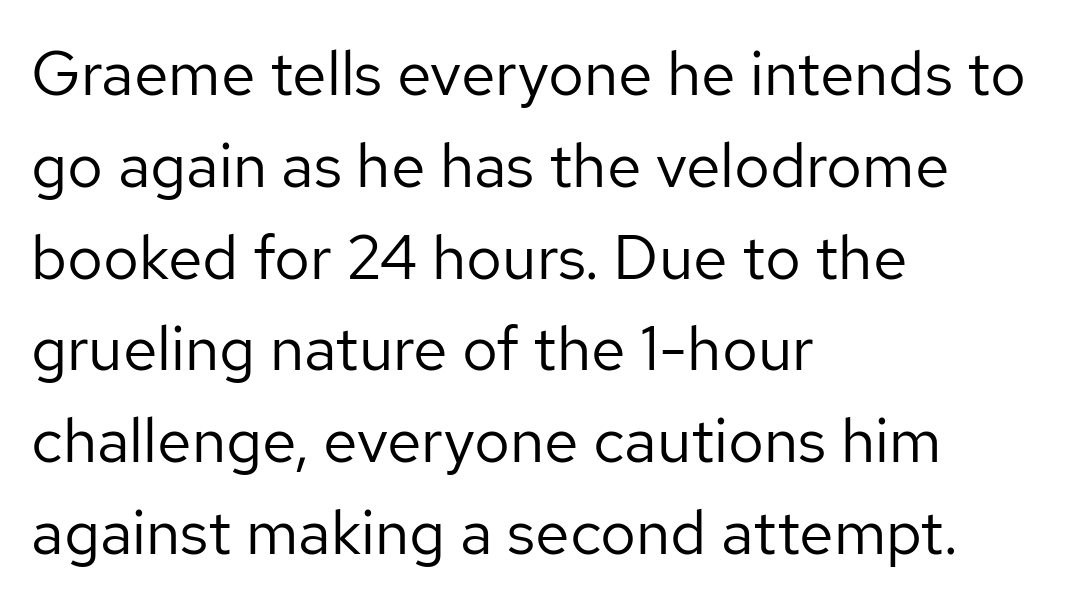
{"serif": "no", "italic": "no", "bold": "no", "weight": "regular", "width": "normal", "stroke_contrast": "low", "x_height": "medium", "monospaced": "no", "underline": "no", "align": "left", "line_spacing": "normal", "line_spacing_ratio": 1.48, "letter_spacing": "normal", "letter_spacing_em": 0.0, "glyph_px": 62}
